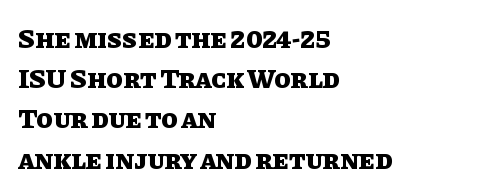
The image shows 27 px bold type, upright; set left-aligned, normal line spacing (1.49x), normal letter spacing, not underlined.
